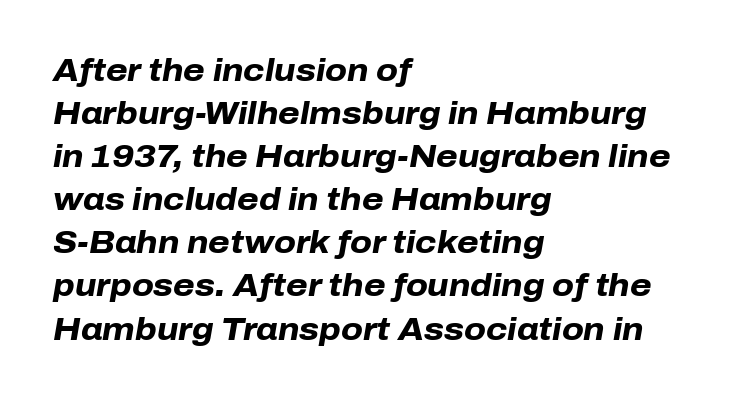
{"italic": "yes", "lean": "right", "slant_degrees": 10, "bold": "yes", "weight": "heavy", "width": "normal", "stroke_contrast": "low", "x_height": "medium", "monospaced": "no", "underline": "no", "align": "left", "line_spacing": "normal", "line_spacing_ratio": 1.39, "letter_spacing": "normal", "letter_spacing_em": 0.0, "glyph_px": 31}
